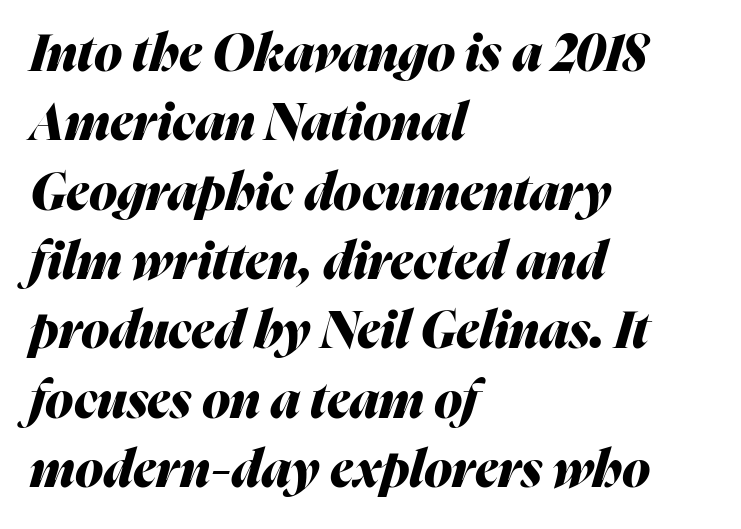
{"italic": "yes", "lean": "right", "slant_degrees": 16, "bold": "yes", "weight": "heavy", "width": "normal", "stroke_contrast": "medium", "x_height": "medium", "monospaced": "no", "underline": "no", "align": "left", "line_spacing": "normal", "line_spacing_ratio": 1.36, "letter_spacing": "normal", "letter_spacing_em": 0.0, "glyph_px": 51}
